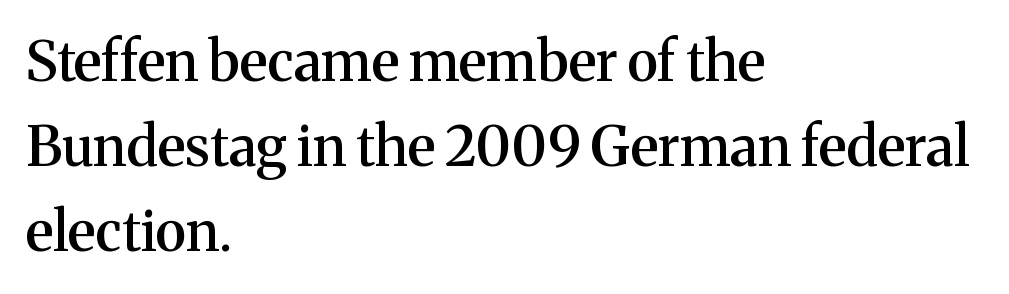
The image shows 55 px semibold serif type, upright; set left-aligned, normal line spacing (1.55x), normal letter spacing, not underlined; medium stroke contrast and a medium x-height.
